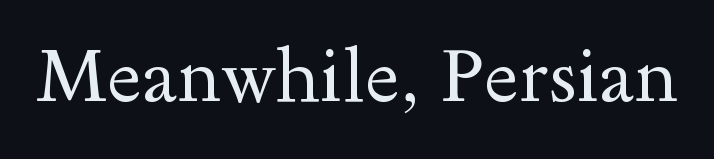
The area under the type is left untouched. A typesetter would mark this as roman, not italic. In terms of letterform style, serifs are clearly present. Note the varied advance widths — an 'i' is clearly narrower than an 'm'.
